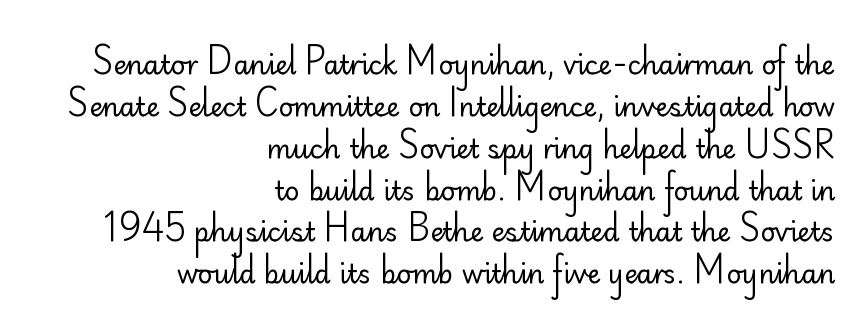
The image shows 26 px text type, upright; set right-aligned, normal line spacing (1.61x), normal letter spacing, not underlined.
